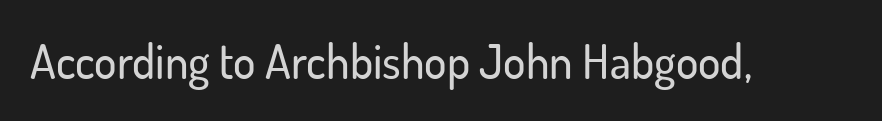
Q: Is the text italic (slanted)? A: No, it is upright.
Q: Is the typeface a serif or a sans-serif typeface? A: Sans-serif.
Q: Is the text underlined? A: No.
Q: Is the spacing between letters normal or unusually wide? A: Normal.
Q: Width (condensed, normal, or wide)? A: Normal.
Q: Stroke contrast? A: Low.
Q: x-height? A: Small.
Q: Monospaced? A: No.
